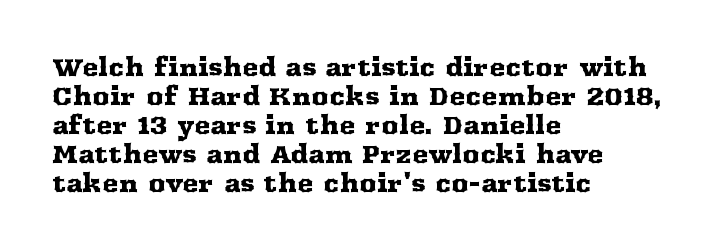
The image shows 24 px text type, upright; set left-aligned, line spacing 1.21x, normal letter spacing, not underlined.
